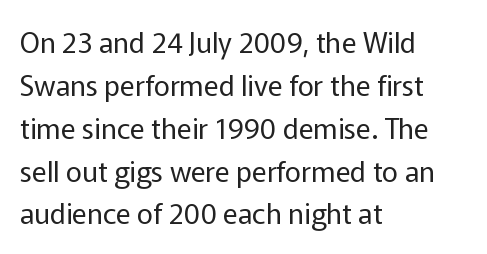
{"serif": "no", "italic": "no", "bold": "no", "weight": "regular", "width": "normal", "stroke_contrast": "low", "x_height": "medium", "monospaced": "no", "underline": "no", "align": "left", "line_spacing": "normal", "line_spacing_ratio": 1.53, "letter_spacing": "normal", "letter_spacing_em": 0.0, "glyph_px": 28}
